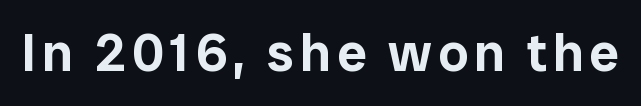
Q: Is the text italic (slanted)? A: No, it is upright.
Q: Is the typeface a serif or a sans-serif typeface? A: Sans-serif.
Q: Is the text underlined? A: No.
Q: Width (condensed, normal, or wide)? A: Normal.
Q: Stroke contrast? A: Low.
Q: x-height? A: Medium.
Q: Monospaced? A: No.
